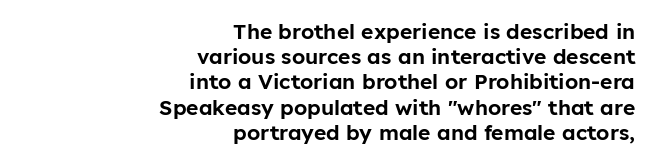
The image shows 21 px text type, upright; set right-aligned, line spacing 1.2x, normal letter spacing, not underlined.
